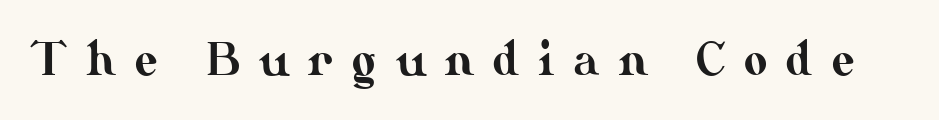
The image shows 45 px text type, upright; set unusually wide letter spacing (+0.42 em), not underlined; medium stroke contrast and a small x-height.
